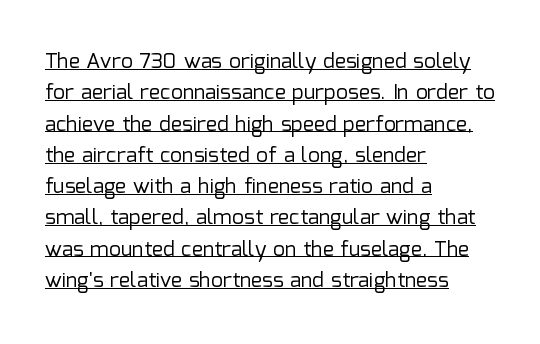
Q: Is the text bold? A: No.
Q: Is the text italic (slanted)? A: No, it is upright.
Q: Is the text underlined? A: Yes.
Q: How is the paragraph aligned? A: Left-aligned.
Q: Is the spacing between letters normal or unusually wide? A: Normal.
Q: Is the spacing between lines tight, normal or loose? A: Normal.
